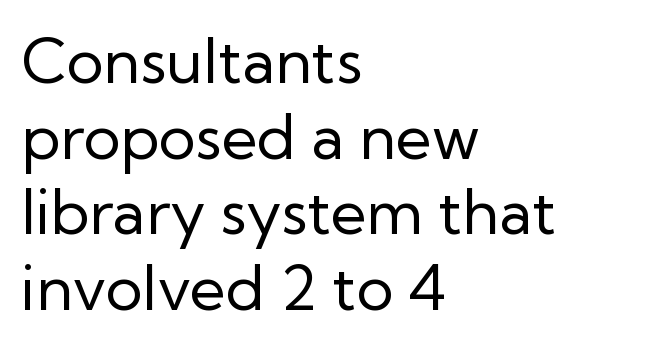
Q: Is the text bold? A: No.
Q: Is the text italic (slanted)? A: No, it is upright.
Q: Is the typeface a serif or a sans-serif typeface? A: Sans-serif.
Q: Is the text underlined? A: No.
Q: How is the paragraph aligned? A: Left-aligned.
Q: Is the spacing between letters normal or unusually wide? A: Normal.
Q: Width (condensed, normal, or wide)? A: Normal.
Q: Stroke contrast? A: Low.
Q: x-height? A: Medium.
Q: Monospaced? A: No.
